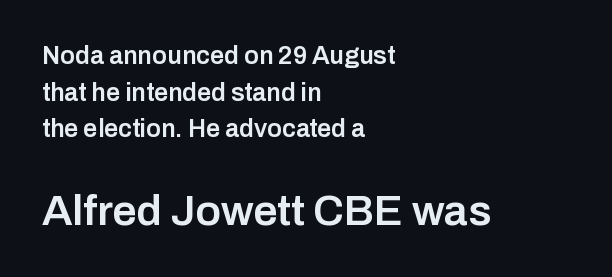
Q: Is the text bold? A: Semi-bold.
Q: Is the text italic (slanted)? A: No, it is upright.
Q: Is the typeface a serif or a sans-serif typeface? A: Sans-serif.
Q: Is the text underlined? A: No.
Q: How is the paragraph aligned? A: Left-aligned.
Q: Is the spacing between letters normal or unusually wide? A: Normal.
Q: Is the spacing between lines tight, normal or loose? A: Normal.
Q: Which block of text is set in a larger size, the first (top) or the second (bottom)? A: The second (bottom) one.
Q: Width (condensed, normal, or wide)? A: Normal.
Q: Stroke contrast? A: Low.
Q: x-height? A: Medium.
Q: Monospaced? A: No.
